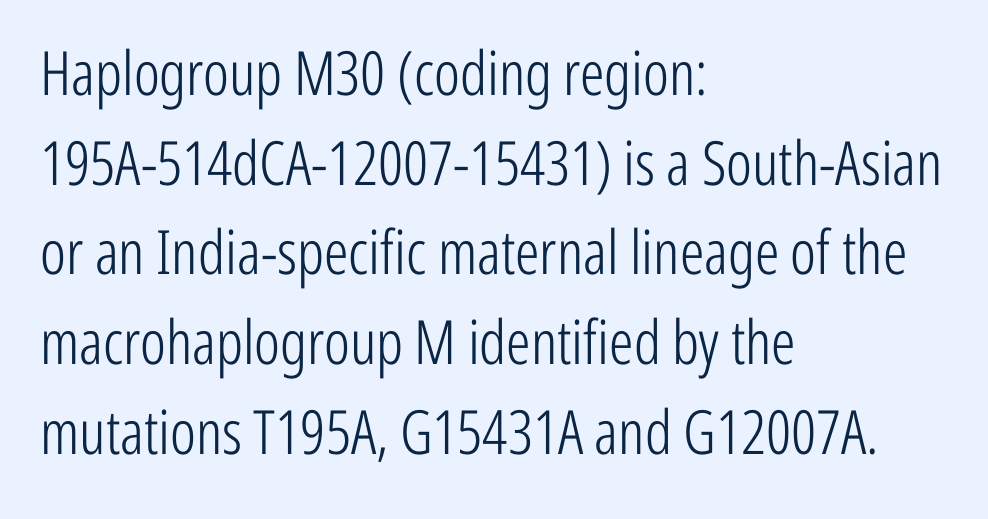
The lettering stays uniformly vertical, giving the passage a roman look. What's the leading like? Ordinary, nothing unusual. The type is set solid horizontally, with unmodified tracking. These lines are rendered in a variable-pitch font. The paragraph shown leans on its left margin.
